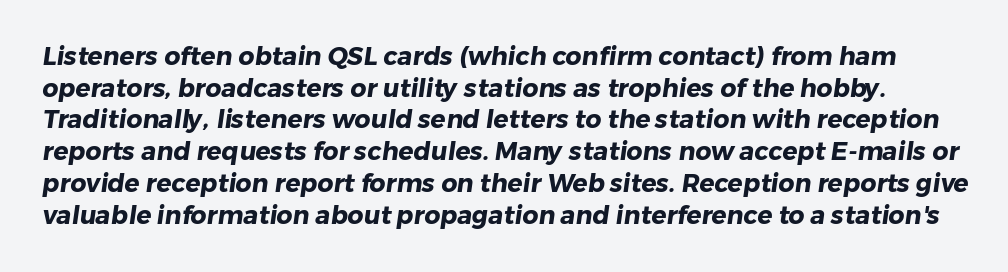
Letter spacing: default. How would I describe the line gaps? Plain and ordinary. The zone under the glyphs is completely vacant. Stroke thickness is high; the sample reads as a true bold.
